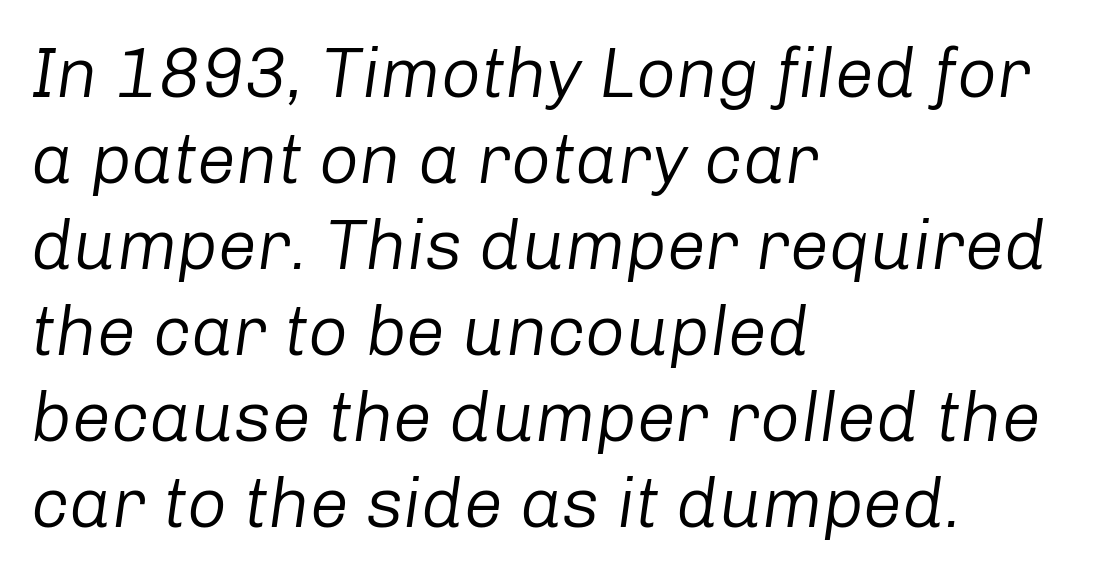
Q: Is the text bold? A: No.
Q: Is the text italic (slanted)? A: Yes, it leans right by about 8 degrees.
Q: Is the text underlined? A: No.
Q: How is the paragraph aligned? A: Left-aligned.
Q: Is the spacing between letters normal or unusually wide? A: Normal.
Q: Width (condensed, normal, or wide)? A: Normal.
Q: Stroke contrast? A: Low.
Q: x-height? A: Medium.
Q: Monospaced? A: No.
